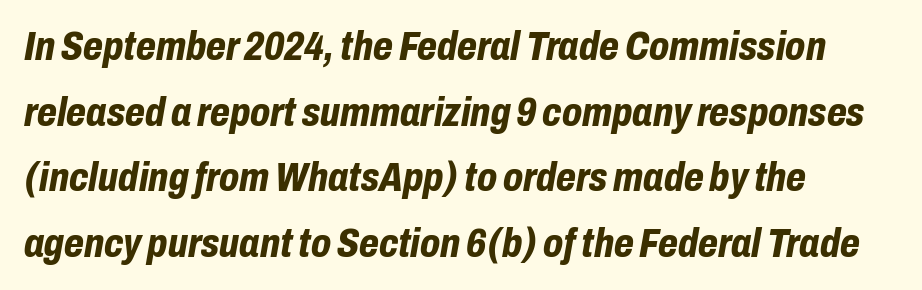
Q: Is the text bold? A: Yes.
Q: Is the text italic (slanted)? A: Yes, it leans right by about 10 degrees.
Q: Is the text underlined? A: No.
Q: How is the paragraph aligned? A: Left-aligned.
Q: Is the spacing between letters normal or unusually wide? A: Normal.
Q: Is the spacing between lines tight, normal or loose? A: Normal.
Q: Width (condensed, normal, or wide)? A: Condensed.
Q: Stroke contrast? A: Low.
Q: x-height? A: Medium.
Q: Monospaced? A: No.
